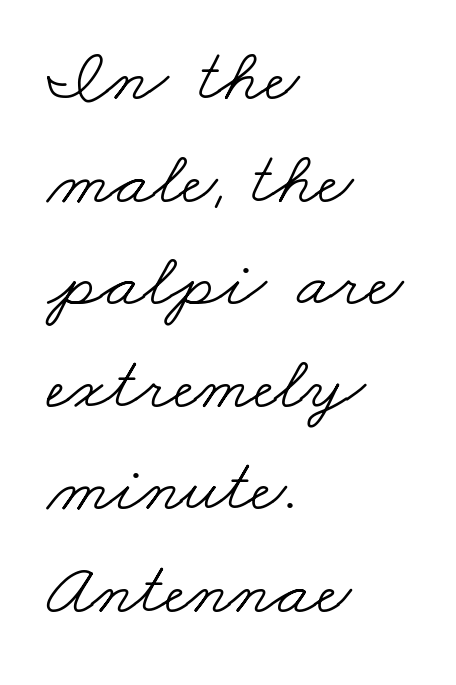
In CSS terms this would be text-align: left. Type without underlining. Varying glyph widths throughout — classic text-font behaviour. You can tell from the footed stems that serif type was used. No extra tracking has been applied to these lines. The typeface has the unassuming heft of standard copy or less.
